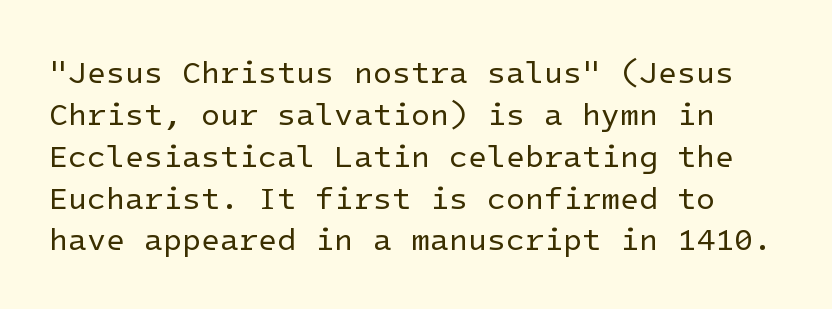
The image shows 31 px regular-weight sans-serif type, upright; set normal line spacing (1.35x), normal letter spacing, not underlined; low stroke contrast and a medium x-height.
